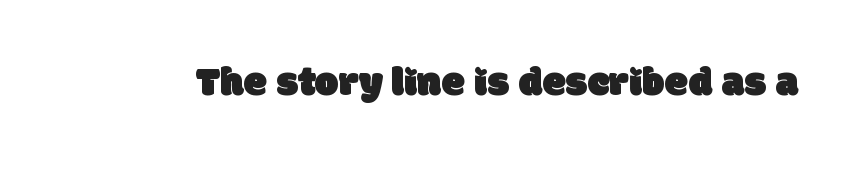
No word sits above an underline. The face used here is proportionally spaced, like ordinary book or web type. Observe the ordinary spacing: letters are neighbours, not strangers. The type family on display is of the sans-serif kind.
